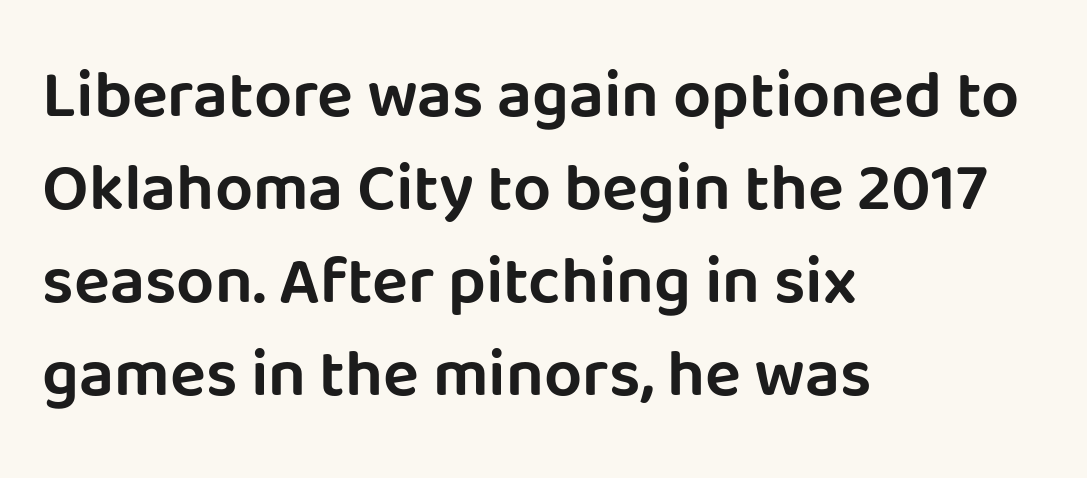
Q: Is the text italic (slanted)? A: No, it is upright.
Q: Is the typeface a serif or a sans-serif typeface? A: Sans-serif.
Q: Is the text underlined? A: No.
Q: How is the paragraph aligned? A: Left-aligned.
Q: Is the spacing between letters normal or unusually wide? A: Normal.
Q: Is the spacing between lines tight, normal or loose? A: Normal.
Q: Width (condensed, normal, or wide)? A: Normal.
Q: Stroke contrast? A: Low.
Q: x-height? A: Large.
Q: Monospaced? A: No.
